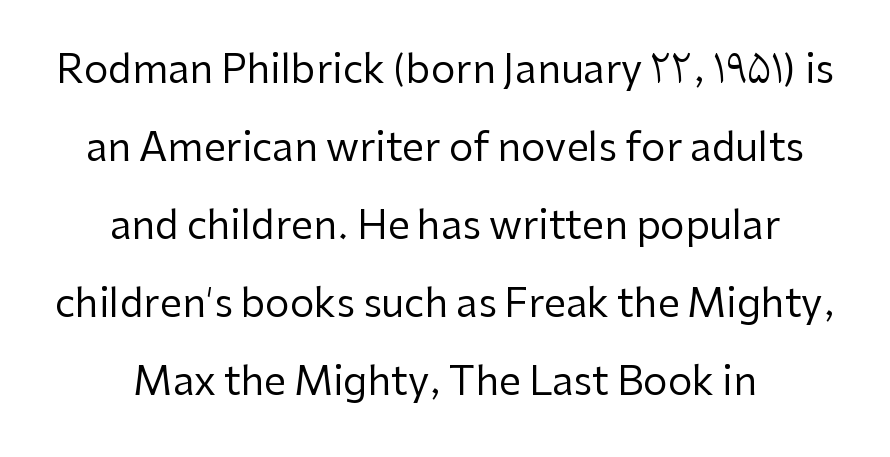
{"serif": "no", "italic": "no", "bold": "no", "weight": "regular", "width": "normal", "stroke_contrast": "low", "x_height": "medium", "monospaced": "no", "underline": "no", "align": "center", "line_spacing": "loose", "line_spacing_ratio": 2.0, "letter_spacing": "normal", "letter_spacing_em": 0.0, "glyph_px": 39}
